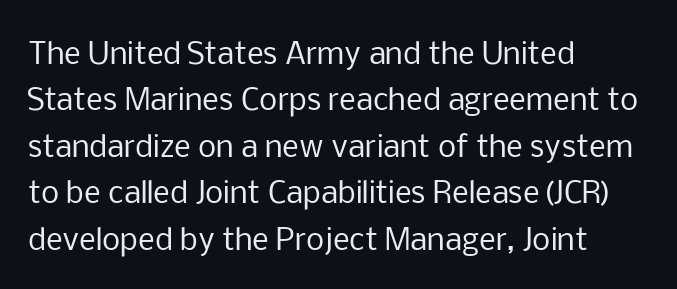
Note: no serifs on the glyphs. Each word holds together tightly as a unit, with standard inter-letter gaps. Casual observation: everything's shoved over to the left. Ordinary non-slanted type is in use. Spacing verdict: proportional, widths tailored to each character. The zone under the glyphs is completely vacant.
